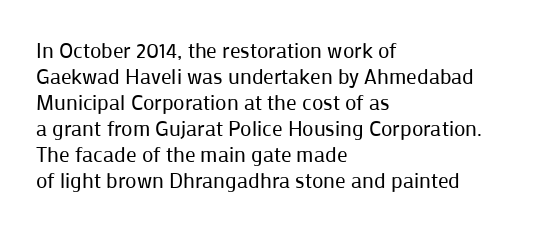
The typography opts for an upright posture over an oblique one. Unmarked baselines from the first word to the last. Students, note that the glyphs here touch the page at normal intervals. Which margin do the lines hug? The left one — the right edge is uneven. The typesetting does not lean heavy: it is not bold.
